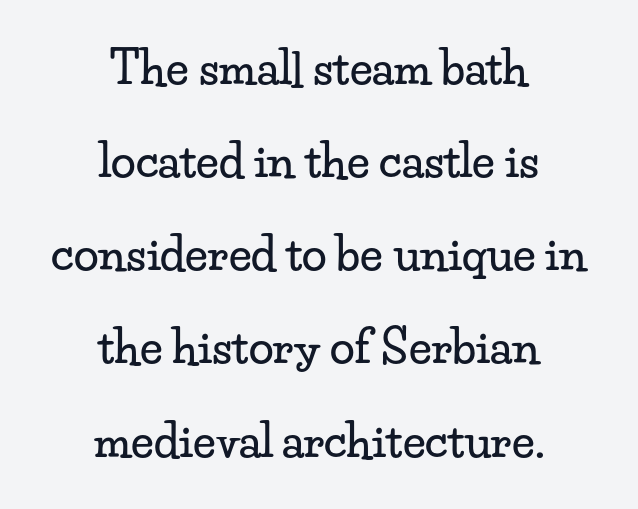
The image shows 45 px wide serif type, upright; set centered, loose line spacing (2.07x), normal letter spacing, not underlined; low stroke contrast and a small x-height.
